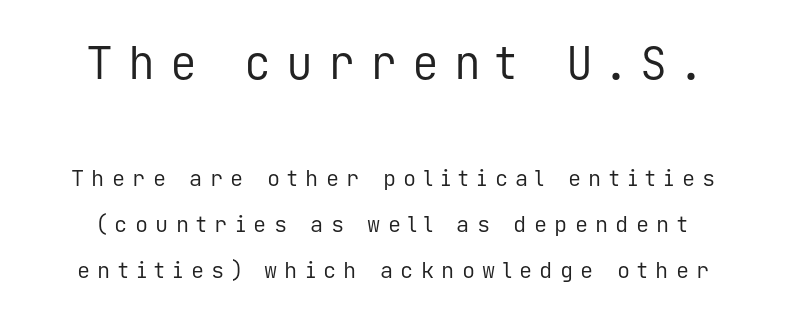
Compared with typical paragraphs, the rows here are farther apart. Character size in the leading block exceeds that of the trailing block. Loose tracking; the words dissolve into strings of separated letters. Underline: absent. Heft: none added — not bold.
